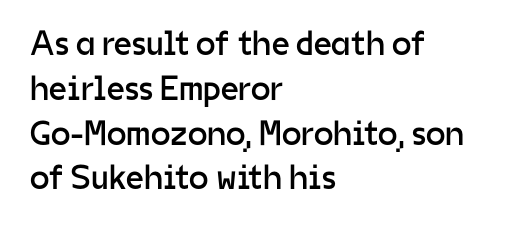
{"serif": "no", "italic": "no", "bold": "no", "weight": "regular", "width": "normal", "stroke_contrast": "low", "x_height": "medium", "monospaced": "no", "underline": "no", "align": "left", "line_spacing": "normal", "line_spacing_ratio": 1.28, "letter_spacing": "normal", "letter_spacing_em": 0.0, "glyph_px": 35}
